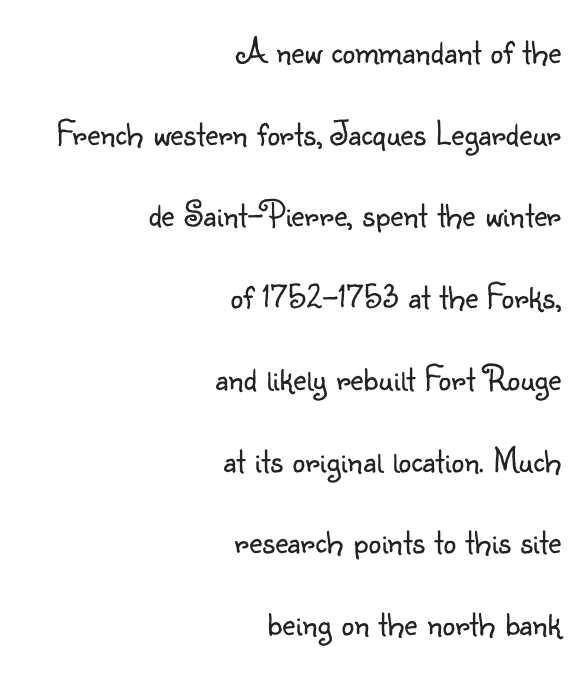
{"serif": "no", "italic": "no", "bold": "no", "weight": "light", "width": "normal", "stroke_contrast": "low", "x_height": "small", "monospaced": "no", "underline": "no", "align": "right", "line_spacing": "loose", "line_spacing_ratio": 2.27, "letter_spacing": "normal", "letter_spacing_em": 0.0, "glyph_px": 36}
